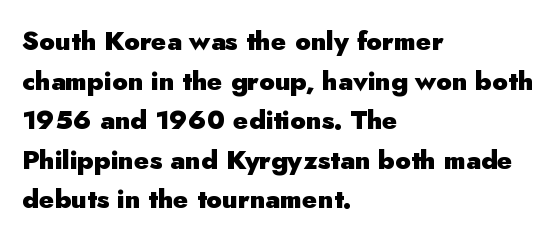
Line spacing here is normal. Words float on clear page, feet unadorned. Each glyph is drawn with heavy, bold strokes. There is no visible air inserted between adjacent glyphs. These lines are set flush left with a ragged right edge. This is roman type, the default non-slanted kind.
